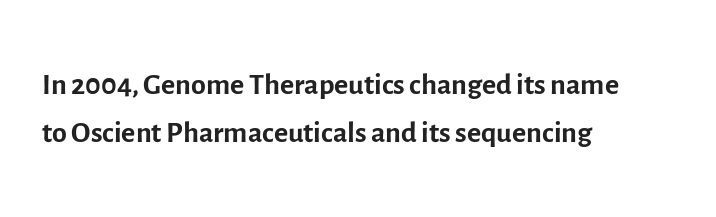
Q: Is the text bold? A: No.
Q: Is the text italic (slanted)? A: No, it is upright.
Q: Is the typeface a serif or a sans-serif typeface? A: Sans-serif.
Q: Is the text underlined? A: No.
Q: How is the paragraph aligned? A: Left-aligned.
Q: Is the spacing between letters normal or unusually wide? A: Normal.
Q: Is the spacing between lines tight, normal or loose? A: Tight.
Q: Width (condensed, normal, or wide)? A: Normal.
Q: x-height? A: Medium.
Q: Monospaced? A: No.
